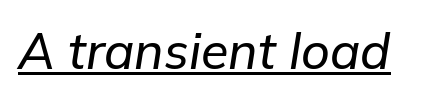
Q: Is the text italic (slanted)? A: Yes, it leans right by about 9 degrees.
Q: Is the text underlined? A: Yes.
Q: Is the spacing between letters normal or unusually wide? A: Normal.
Q: Width (condensed, normal, or wide)? A: Normal.
Q: Stroke contrast? A: Low.
Q: x-height? A: Medium.
Q: Monospaced? A: No.
